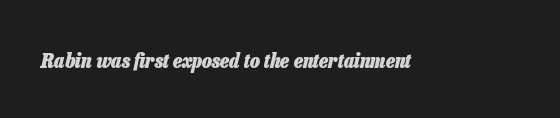
Q: Is the text bold? A: Yes.
Q: Is the text italic (slanted)? A: Yes, it leans right by about 13 degrees.
Q: Is the text underlined? A: No.
Q: Is the spacing between letters normal or unusually wide? A: Normal.
